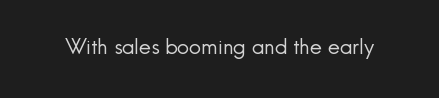
The image shows 21 px text type, upright; set normal letter spacing, not underlined.
